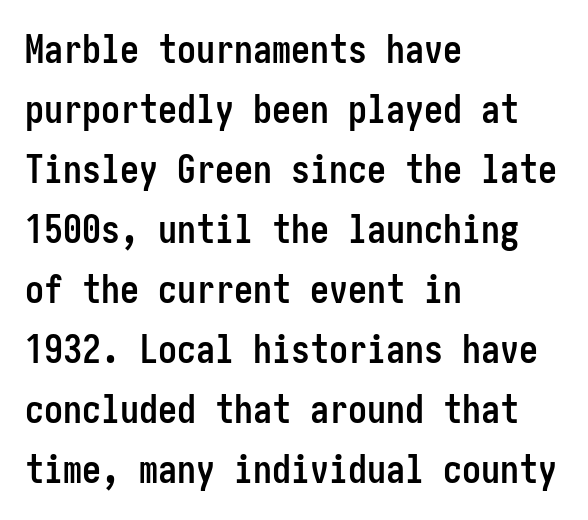
Underline: absent. Does the lettering tilt? It doesn't — this is upright. The letters are bold, with thick, heavy strokes. The rag falls on the right side of this text block.
